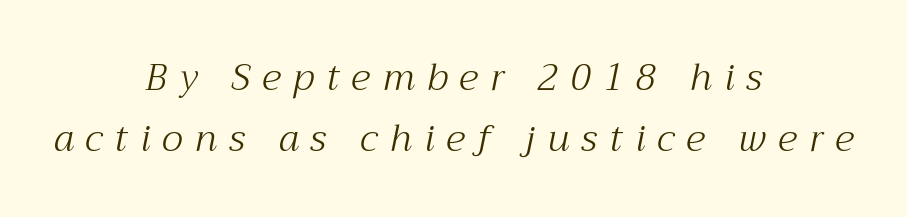
The image shows 37 px light serif type, italic (leaning right); set centered, normal line spacing (1.65x), unusually wide letter spacing (+0.33 em), not underlined; medium stroke contrast and a medium x-height.
